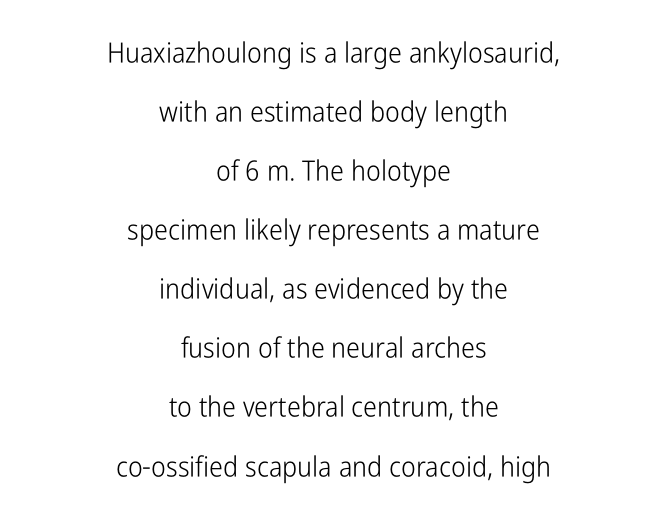
The image shows 28 px light, condensed sans-serif type, upright; set centered, loose line spacing (2.11x), normal letter spacing, not underlined; low stroke contrast and a medium x-height.
